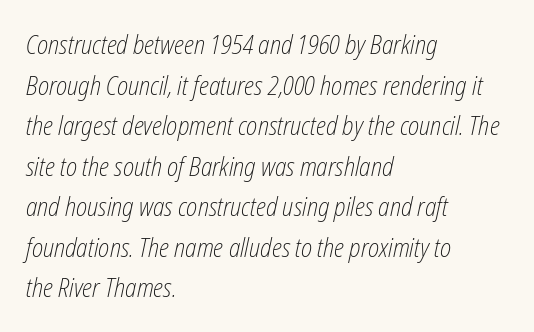
The lines in this sample share a left origin and differ only in where they stop. Just letters on the line, the space beneath them empty. This reads as an unemphasized weight, regular at the heaviest. This block has exactly the height ordinary leading produces.
